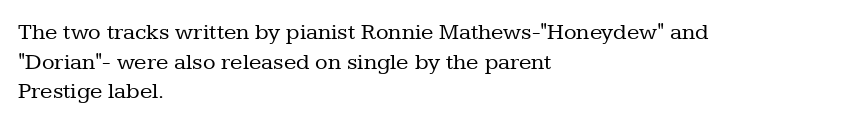
The lines sit at an ordinary, default distance from one another. The rag falls on the right side of this text block. The characters are drawn with everyday or finer stroke widths. Descender tails drop into unmarked territory.
